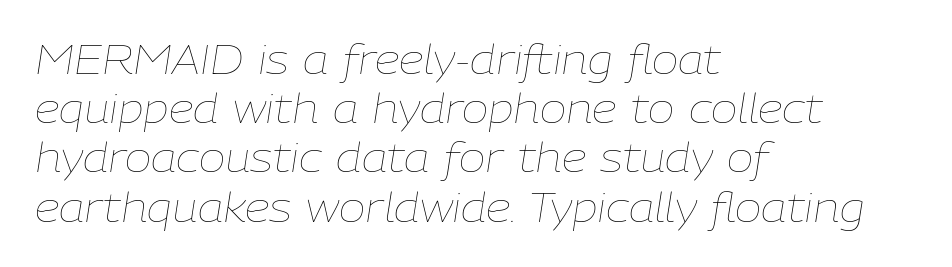
{"italic": "yes", "lean": "right", "slant_degrees": 9, "bold": "no", "weight": "thin", "width": "normal", "stroke_contrast": "low", "x_height": "medium", "monospaced": "no", "underline": "no", "align": "left", "line_spacing_ratio": 1.23, "letter_spacing": "normal", "letter_spacing_em": 0.0, "glyph_px": 40}
